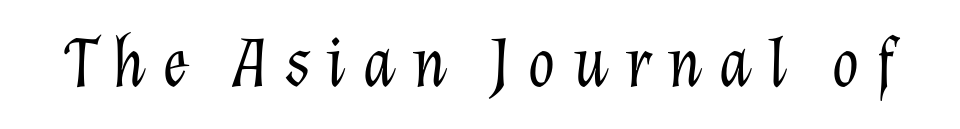
Observe the lean: these are italic letterforms. Loose tracking; the words dissolve into strings of separated letters. Summary of weight: not heavy and not bold. Looks like regular typesetting: each glyph gets only the width it needs. Quick note: underline off.
